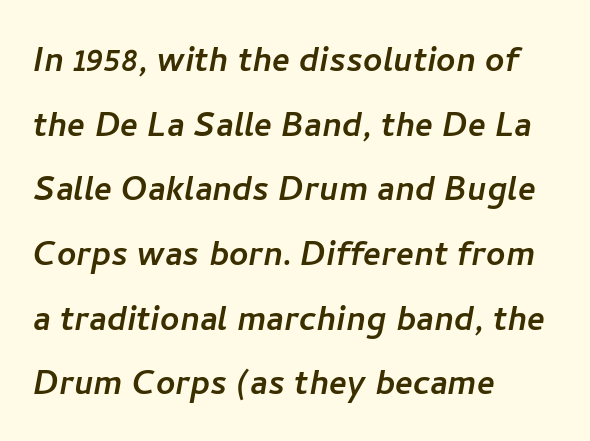
Type style note: lacks serifs. The rendering uses natural spacing where letterforms have individual widths. All the whitespace from short lines collects on the right. Decoration check: the copy has no underline.
